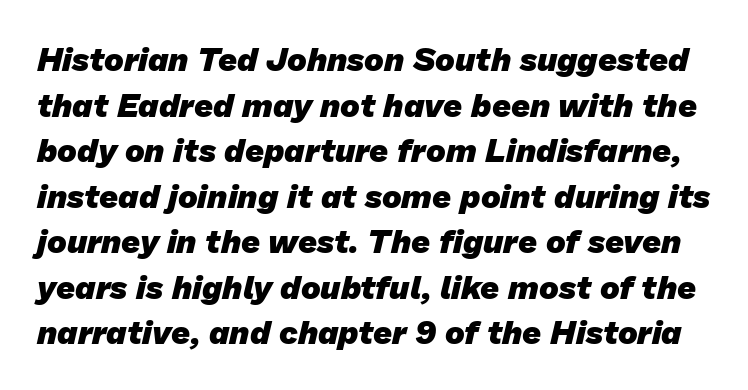
The image shows 33 px heavy sans-serif type; set normal line spacing (1.38x), normal letter spacing, not underlined; low stroke contrast and a medium x-height.
